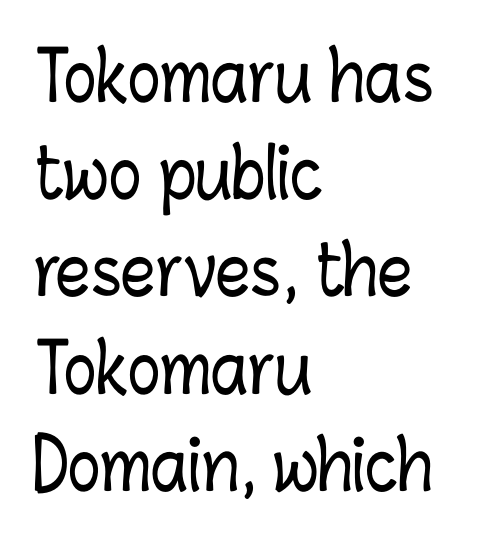
Q: Is the text italic (slanted)? A: No, it is upright.
Q: Is the text underlined? A: No.
Q: How is the paragraph aligned? A: Left-aligned.
Q: Is the spacing between letters normal or unusually wide? A: Normal.
Q: Is the spacing between lines tight, normal or loose? A: Normal.
Q: Width (condensed, normal, or wide)? A: Condensed.
Q: Stroke contrast? A: Low.
Q: x-height? A: Medium.
Q: Monospaced? A: No.
